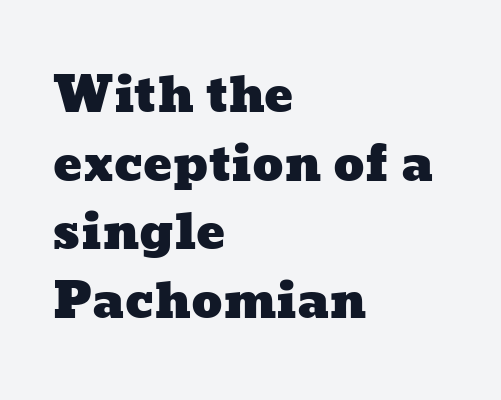
Q: Is the text underlined? A: No.
Q: How is the paragraph aligned? A: Left-aligned.
Q: Is the spacing between letters normal or unusually wide? A: Normal.
Q: Is the spacing between lines tight, normal or loose? A: Normal.
Q: Width (condensed, normal, or wide)? A: Wide.
Q: Stroke contrast? A: Low.
Q: x-height? A: Medium.
Q: Monospaced? A: No.
